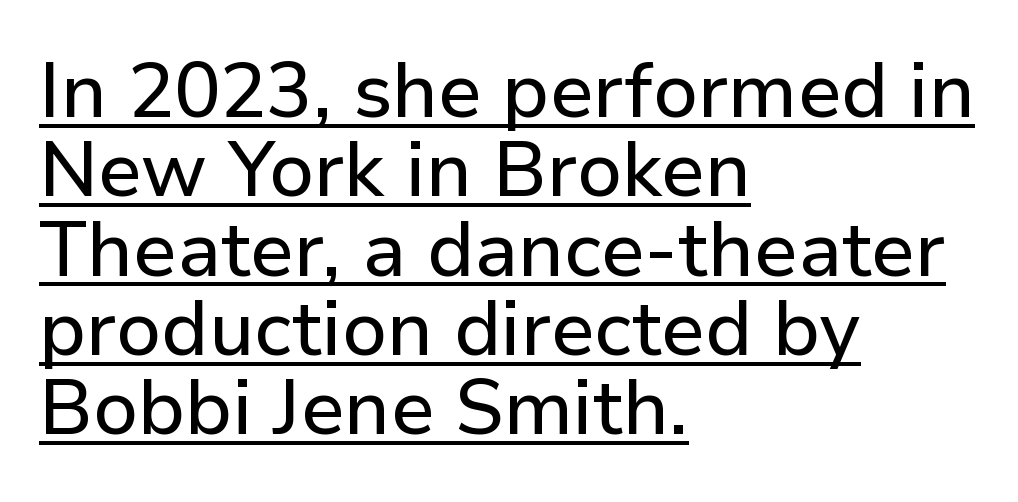
Is there an underline? Yes — a line sits under the letters. A typesetter would call this proportional, since set widths differ per character. Leading is clearly below the norm, producing a dense column. Look at the tracking — it's just the regular setting, nothing added. The text block is weighted toward the left margin, trailing off unevenly rightward. Italic? Not at all — the glyphs are vertical.
